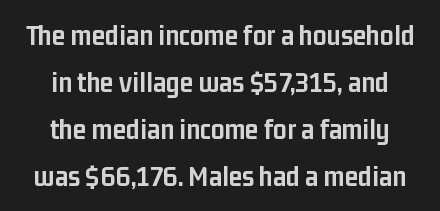
The image shows 30 px semibold, condensed sans-serif type, upright; set centered, normal line spacing (1.57x), normal letter spacing, not underlined; low stroke contrast and a medium x-height.
